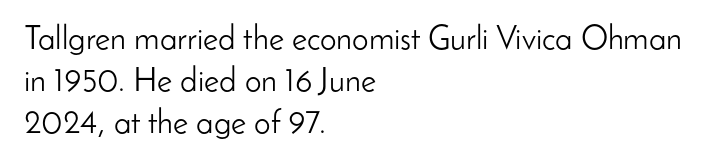
{"serif": "no", "italic": "no", "bold": "no", "weight": "light", "width": "normal", "stroke_contrast": "low", "x_height": "small", "monospaced": "no", "underline": "no", "align": "left", "line_spacing": "normal", "line_spacing_ratio": 1.28, "letter_spacing": "normal", "letter_spacing_em": 0.0, "glyph_px": 33}
